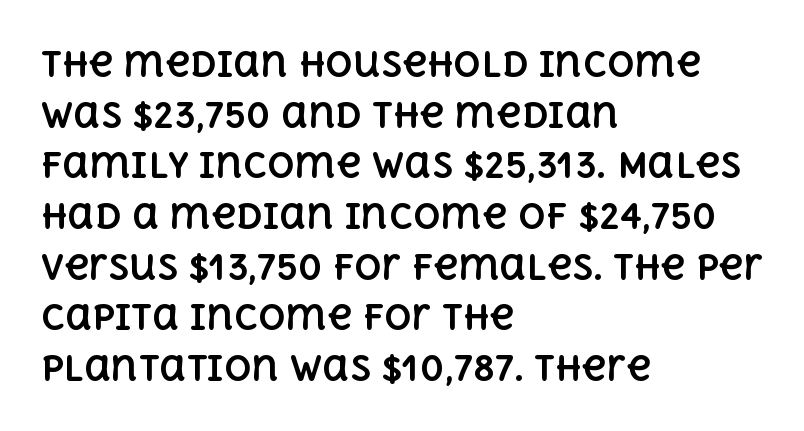
The image shows 34 px bold type, upright; set left-aligned, normal line spacing (1.49x), normal letter spacing, not underlined; a large x-height.
